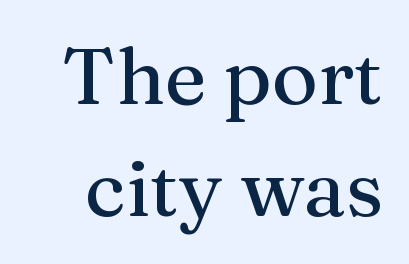
The lettering stays uniformly vertical, giving the passage a roman look. Successive baselines arrive at the customary interval. The letters advance in unequal steps, a hallmark of proportional type. The line texture is even and compact thanks to regular tracking. Decoration check: the copy has no underline.
